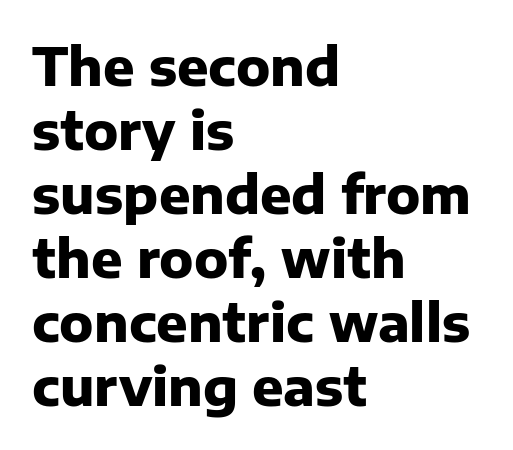
The image shows 52 px heavy sans-serif type, upright; set left-aligned, line spacing 1.23x, normal letter spacing, not underlined; low stroke contrast and a medium x-height.
